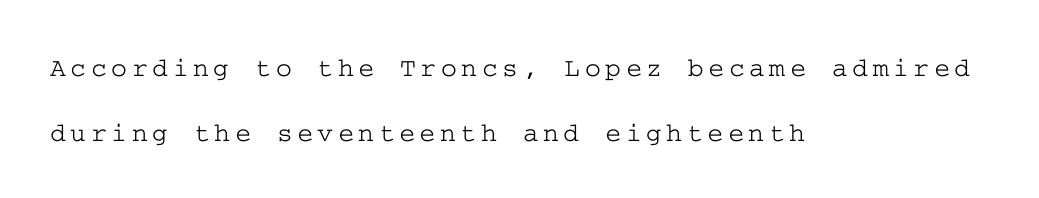
Q: Is the text italic (slanted)? A: No, it is upright.
Q: Is the text underlined? A: No.
Q: How is the paragraph aligned? A: Left-aligned.
Q: Is the spacing between lines tight, normal or loose? A: Loose.
